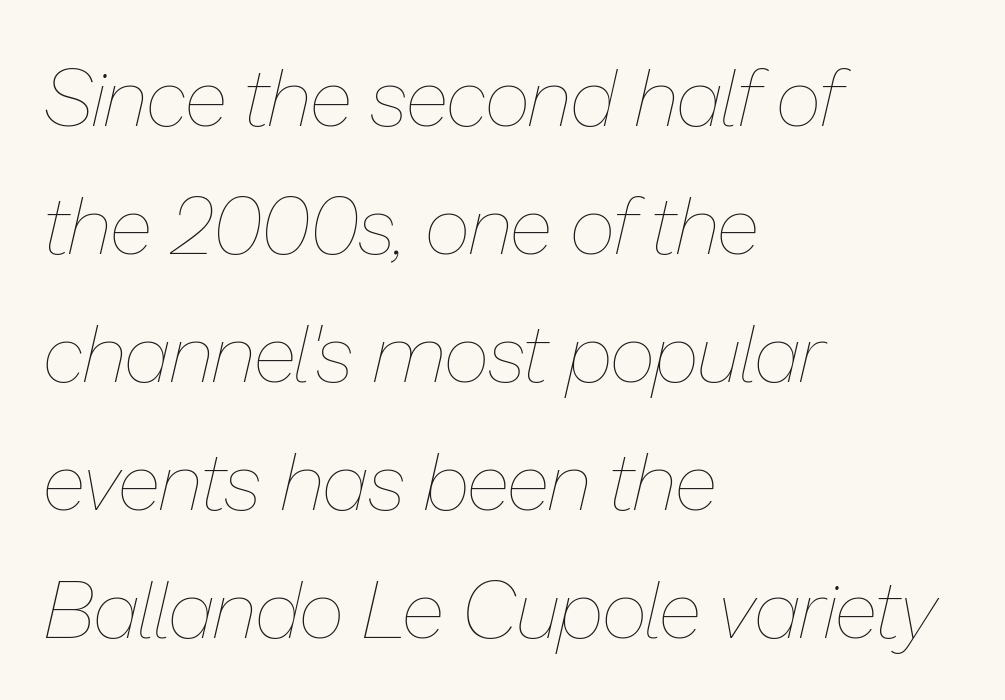
Q: Is the text bold? A: No.
Q: Is the text italic (slanted)? A: Yes, it leans right by about 13 degrees.
Q: Is the text underlined? A: No.
Q: How is the paragraph aligned? A: Left-aligned.
Q: Is the spacing between letters normal or unusually wide? A: Normal.
Q: Is the spacing between lines tight, normal or loose? A: Normal.
Q: Width (condensed, normal, or wide)? A: Normal.
Q: Stroke contrast? A: Low.
Q: x-height? A: Medium.
Q: Monospaced? A: No.
